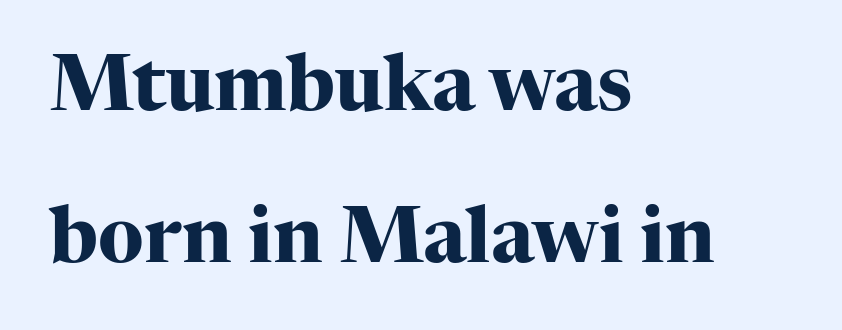
Q: Is the text bold? A: Yes.
Q: Is the text italic (slanted)? A: No, it is upright.
Q: Is the typeface a serif or a sans-serif typeface? A: Serif.
Q: Is the text underlined? A: No.
Q: How is the paragraph aligned? A: Left-aligned.
Q: Is the spacing between letters normal or unusually wide? A: Normal.
Q: Is the spacing between lines tight, normal or loose? A: Loose.
Q: Width (condensed, normal, or wide)? A: Normal.
Q: Stroke contrast? A: High.
Q: x-height? A: Medium.
Q: Monospaced? A: No.
